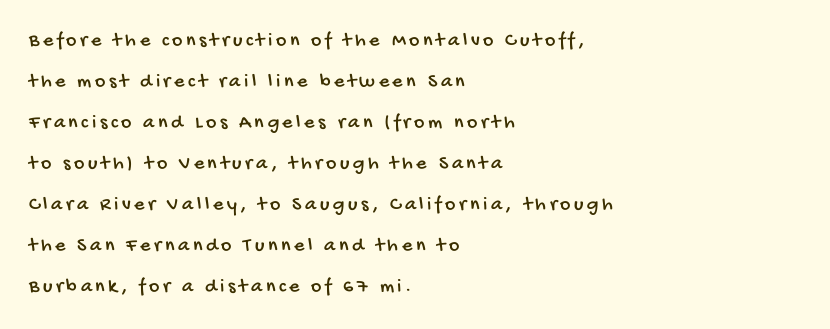
The image shows 20 px text type; set left-aligned, loose line spacing (2.05x), not underlined.
